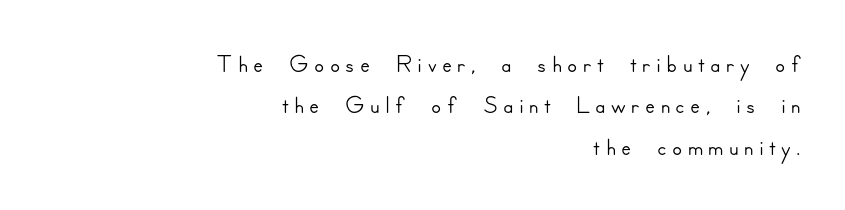
Q: Is the text italic (slanted)? A: No, it is upright.
Q: Is the typeface a serif or a sans-serif typeface? A: Sans-serif.
Q: Is the text underlined? A: No.
Q: How is the paragraph aligned? A: Right-aligned.
Q: Is the spacing between lines tight, normal or loose? A: Tight.
Q: Width (condensed, normal, or wide)? A: Normal.
Q: Stroke contrast? A: Low.
Q: x-height? A: Small.
Q: Monospaced? A: No.
